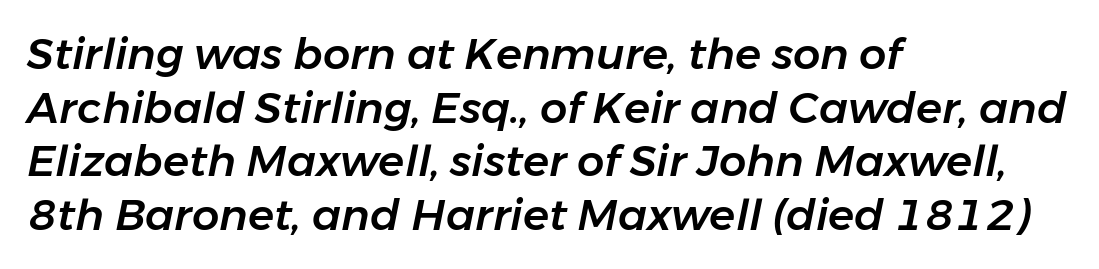
The image shows 43 px text type, italic (leaning right); set left-aligned, normal line spacing (1.25x), normal letter spacing, not underlined; low stroke contrast and a medium x-height.
